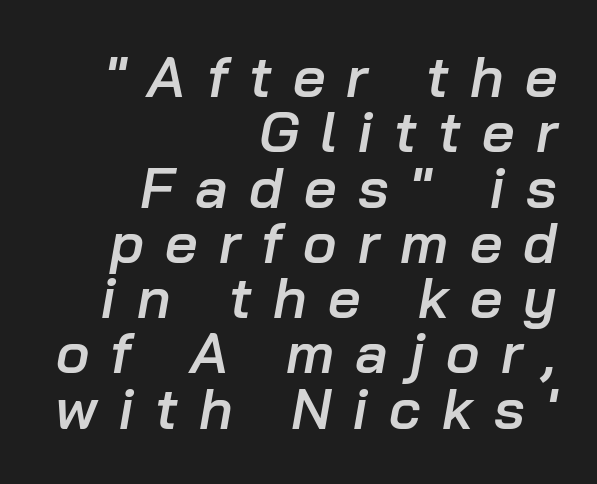
{"italic": "yes", "lean": "right", "slant_degrees": 10, "bold": "semi", "weight": "semibold", "width": "normal", "stroke_contrast": "low", "x_height": "medium", "monospaced": "no", "underline": "no", "align": "right", "line_spacing": "tight", "line_spacing_ratio": 0.97, "letter_spacing": "wide", "letter_spacing_em": 0.37, "glyph_px": 57}
